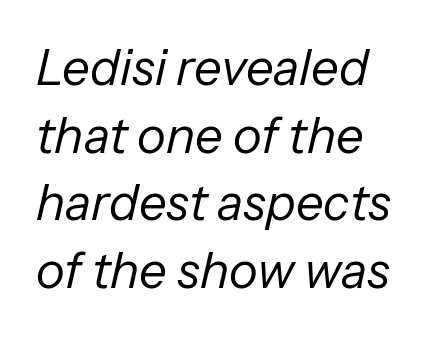
The face used here has a pronounced slope to its letters. A quiet, ordinary-to-light weight characterises the typeface. Here the glyphs are tracked normally, forming tight word shapes. The lines sit at an ordinary, default distance from one another.
